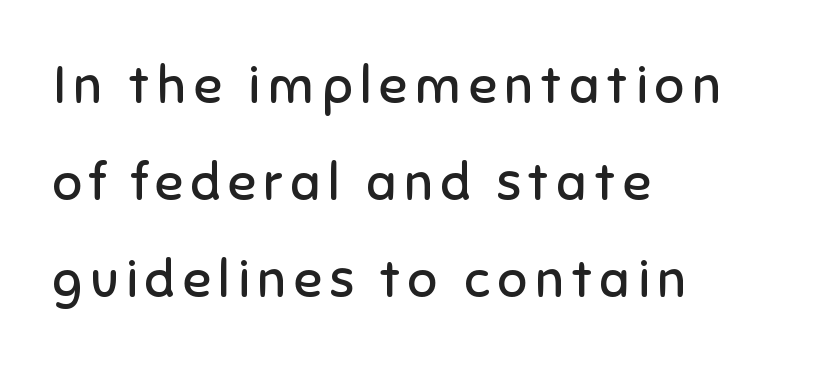
The lines in this sample share a left origin and differ only in where they stop. Typographically, this falls in the sans-serif category. Letters have the restrained weight of plain body copy at most. Letters rest on an invisible, unmarked baseline. Character widths vary here, with narrow letters taking less room than wide ones.
